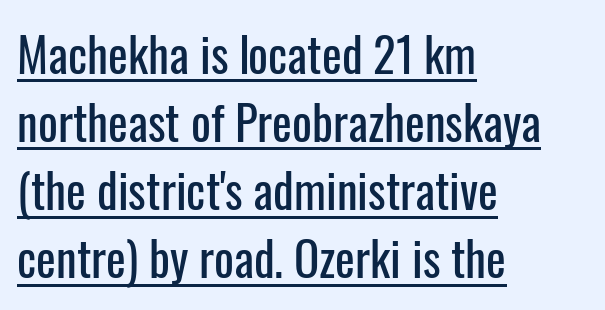
Q: Is the text italic (slanted)? A: No, it is upright.
Q: Is the typeface a serif or a sans-serif typeface? A: Sans-serif.
Q: Is the text underlined? A: Yes.
Q: How is the paragraph aligned? A: Left-aligned.
Q: Is the spacing between letters normal or unusually wide? A: Normal.
Q: Is the spacing between lines tight, normal or loose? A: Normal.
Q: Width (condensed, normal, or wide)? A: Condensed.
Q: Stroke contrast? A: Low.
Q: x-height? A: Medium.
Q: Monospaced? A: No.
